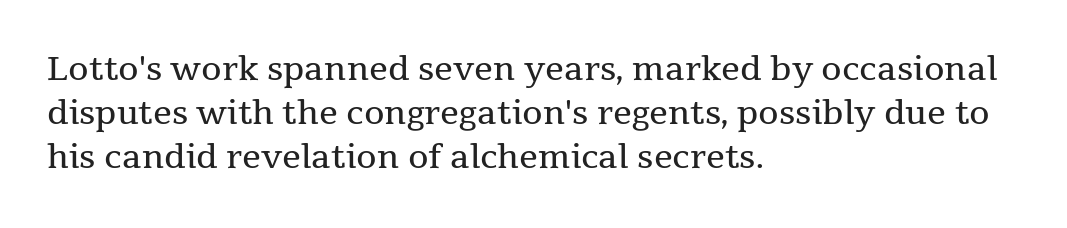
{"serif": "yes", "italic": "no", "bold": "no", "weight": "regular", "width": "normal", "stroke_contrast": "medium", "x_height": "medium", "monospaced": "no", "underline": "no", "align": "left", "line_spacing": "normal", "line_spacing_ratio": 1.34, "letter_spacing": "normal", "letter_spacing_em": 0.0, "glyph_px": 33}
